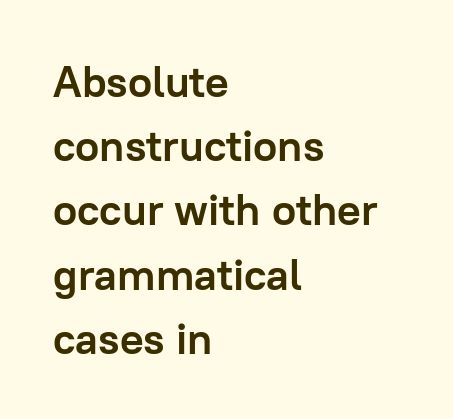
In terms of posture, this sample is upright. Students, note that the glyphs here touch the page at normal intervals. Glance below the letters and you will spot only blank space. Evenly set lines give the paragraph a standard silhouette. To sum up the face: it is a sans, with no serifs. These words are printed bold, with thick strokes throughout.
